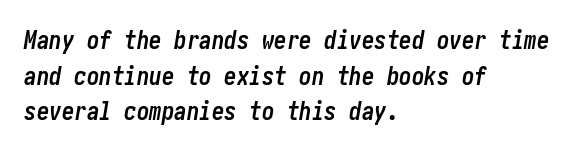
Layout note: lines flush left. Successive baselines arrive at the customary interval. The typesetting leans heavy: a genuine bold. Just letters on the line, the space beneath them empty.
